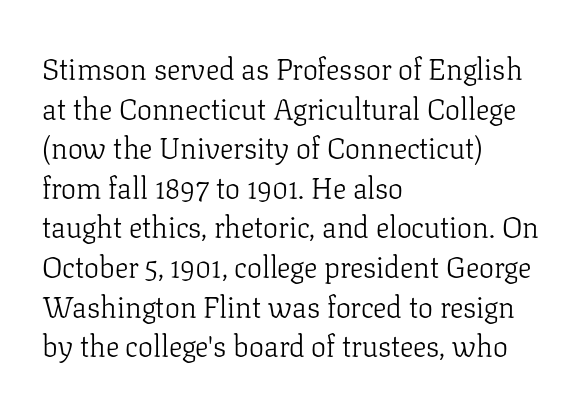
The image shows 30 px light serif type, upright; set left-aligned, normal line spacing (1.32x), normal letter spacing, not underlined; low stroke contrast and a medium x-height.
